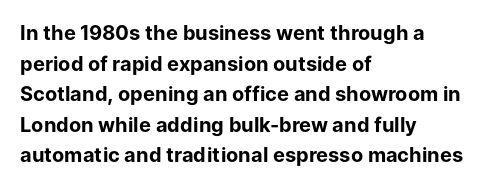
The image shows 20 px bold type, upright; set left-aligned, normal line spacing (1.53x), normal letter spacing, not underlined.
